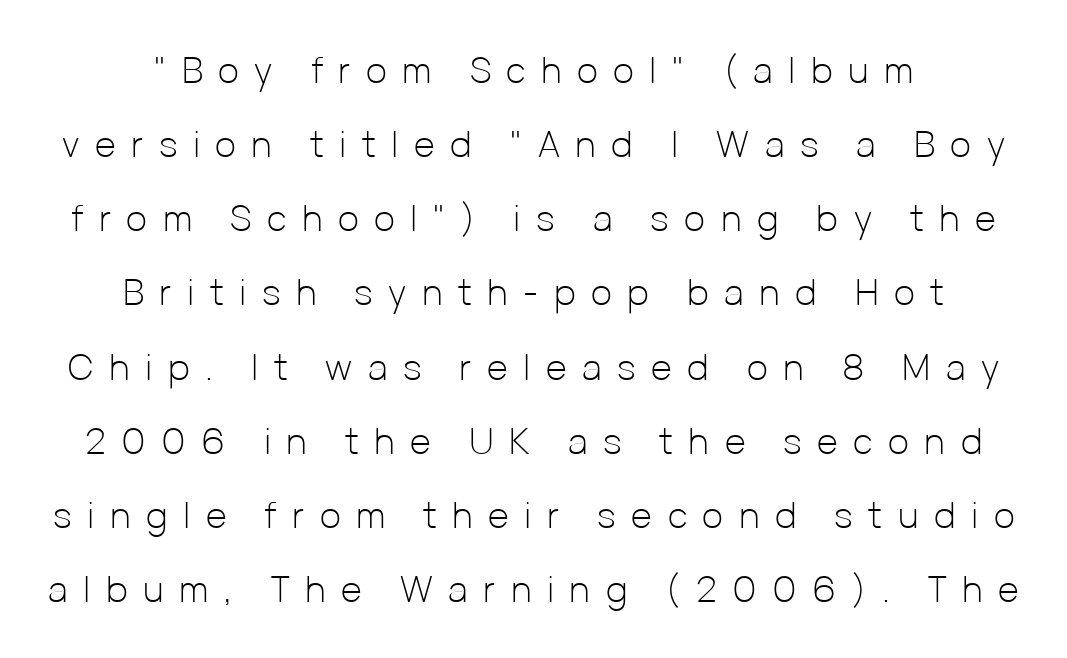
The image shows 36 px light sans-serif type, upright; set centered, loose line spacing (2.06x), unusually wide letter spacing (+0.43 em), not underlined; low stroke contrast and a medium x-height.
